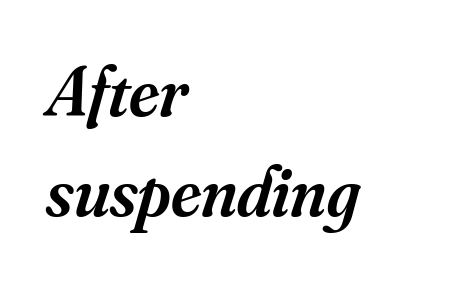
{"serif": "yes", "italic": "yes", "lean": "right", "slant_degrees": 16, "bold": "semi", "weight": "semibold", "width": "normal", "stroke_contrast": "medium", "x_height": "small", "monospaced": "no", "underline": "no", "align": "left", "line_spacing": "normal", "line_spacing_ratio": 1.41, "letter_spacing": "normal", "letter_spacing_em": 0.0, "glyph_px": 71}
